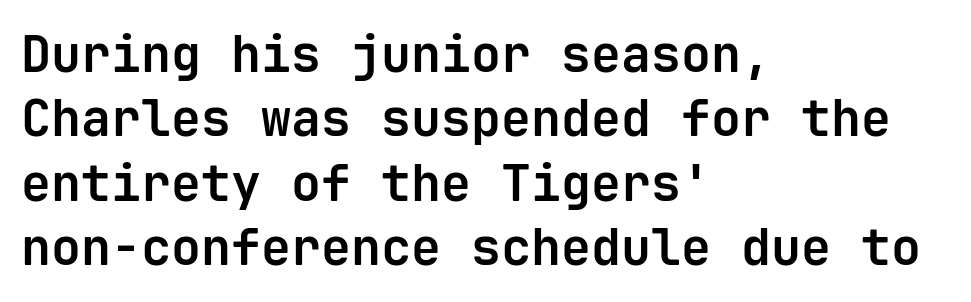
Q: Is the text bold? A: Yes.
Q: Is the text italic (slanted)? A: No, it is upright.
Q: Is the typeface a serif or a sans-serif typeface? A: Sans-serif.
Q: Is the text underlined? A: No.
Q: How is the paragraph aligned? A: Left-aligned.
Q: Is the spacing between letters normal or unusually wide? A: Normal.
Q: Is the spacing between lines tight, normal or loose? A: Normal.
Q: Width (condensed, normal, or wide)? A: Normal.
Q: Stroke contrast? A: Low.
Q: x-height? A: Medium.
Q: Monospaced? A: Yes.
